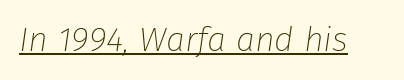
The line texture is even and compact thanks to regular tracking. The text carries the slant typical of an italic or oblique font. Has an underline been added? It has. Weight: in the light-to-regular range. You could not count columns in this text — the font is proportionally spaced.
